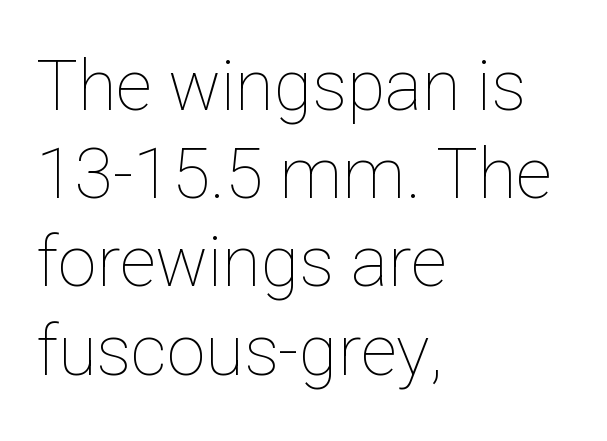
The image shows 70 px thin type, upright; set left-aligned, normal line spacing (1.26x), normal letter spacing, not underlined; low stroke contrast and a medium x-height.
